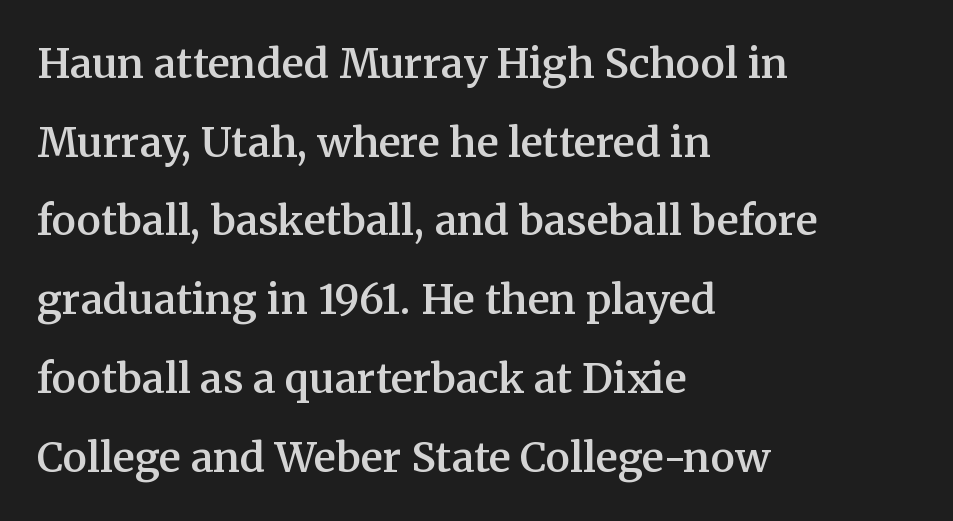
{"serif": "yes", "italic": "no", "bold": "semi", "weight": "semibold", "width": "normal", "stroke_contrast": "medium", "x_height": "medium", "monospaced": "no", "underline": "no", "align": "left", "line_spacing": "loose", "line_spacing_ratio": 1.92, "letter_spacing": "normal", "letter_spacing_em": 0.0, "glyph_px": 41}
